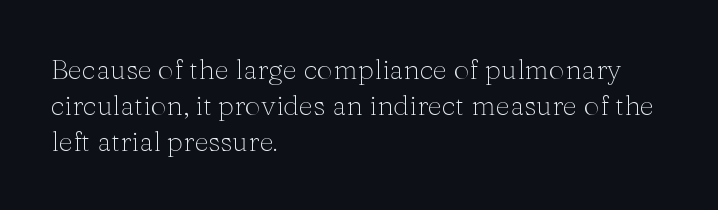
Honestly, there is no underline to notice here at all. Honestly, the row spacing looks completely unremarkable. The typesetter chose a ragged-right arrangement here. The letterforms sit shoulder to shoulder at normal distance. Every character sits straight up, as roman type does.
